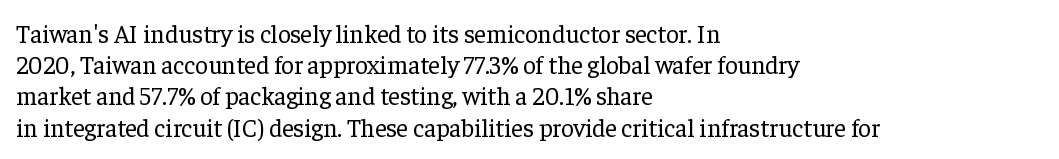
Q: Is the text bold? A: No.
Q: Is the text italic (slanted)? A: No, it is upright.
Q: Is the text underlined? A: No.
Q: How is the paragraph aligned? A: Left-aligned.
Q: Is the spacing between letters normal or unusually wide? A: Normal.
Q: Is the spacing between lines tight, normal or loose? A: Normal.
